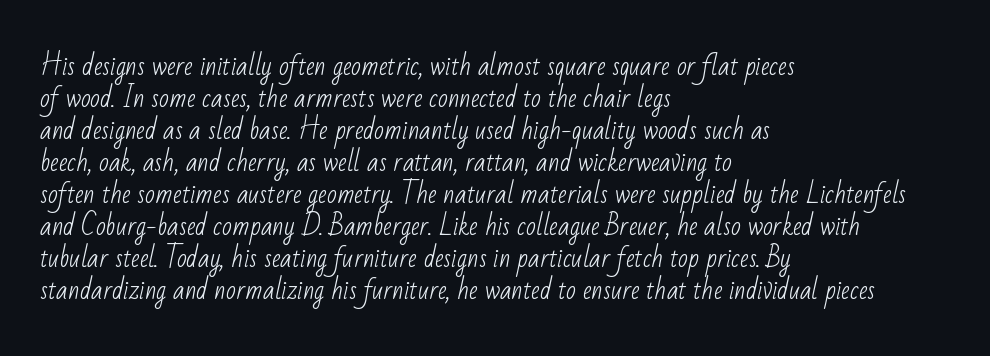
The image shows 26 px text type; set left-aligned, line spacing 1.23x, normal letter spacing, not underlined.
